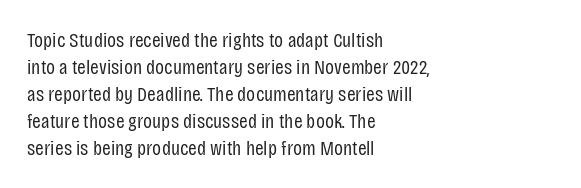
Q: Is the text bold? A: No.
Q: Is the text italic (slanted)? A: No, it is upright.
Q: Is the text underlined? A: No.
Q: How is the paragraph aligned? A: Left-aligned.
Q: Is the spacing between letters normal or unusually wide? A: Normal.
Q: Is the spacing between lines tight, normal or loose? A: Normal.
